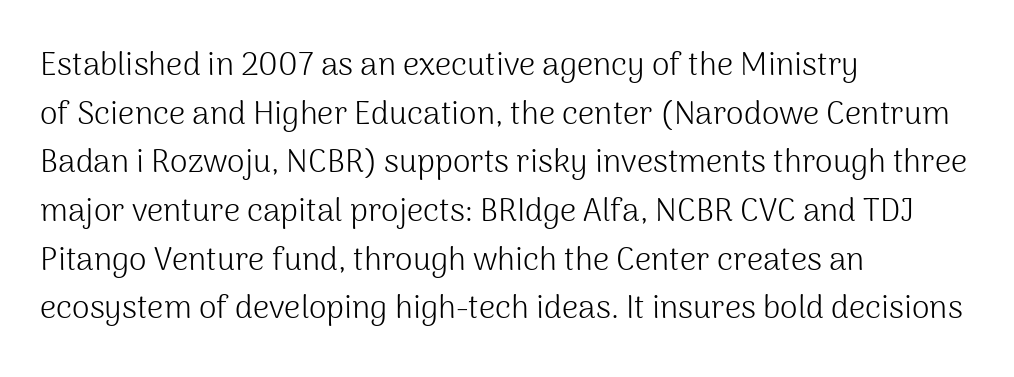
Honestly, the row spacing looks completely unremarkable. Each letter keeps its own natural width here, so spacing adapts to shape. Is this a sans? Yes — the strokes have no serifs. Short note: letters normally spaced. Lines of text with bare space underneath. Characters remain perfectly vertical along every line.
